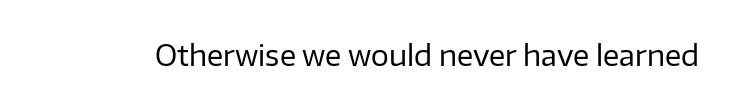
The image shows 28 px regular-weight sans-serif type, upright; set normal letter spacing, not underlined; low stroke contrast and a medium x-height.
